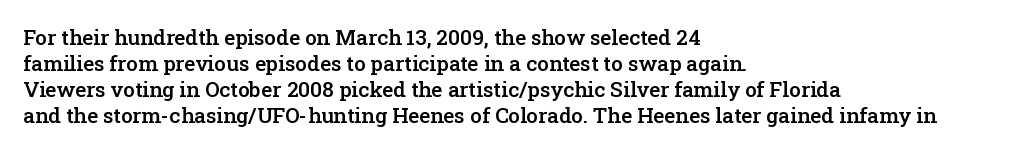
The image shows 21 px text type, upright; set left-aligned, line spacing 1.24x, normal letter spacing, not underlined.
